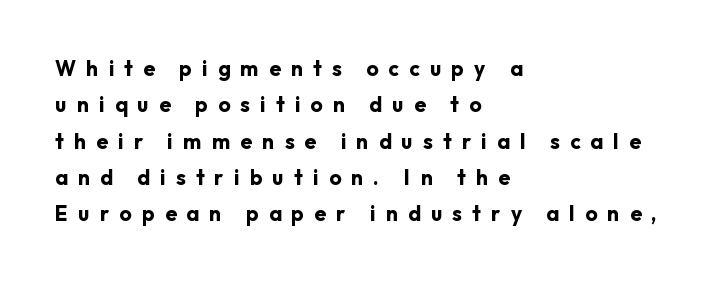
{"italic": "no", "bold": "yes", "underline": "no", "align": "left", "line_spacing_ratio": 1.73, "letter_spacing": "wide", "letter_spacing_em": 0.49, "glyph_px": 21}
